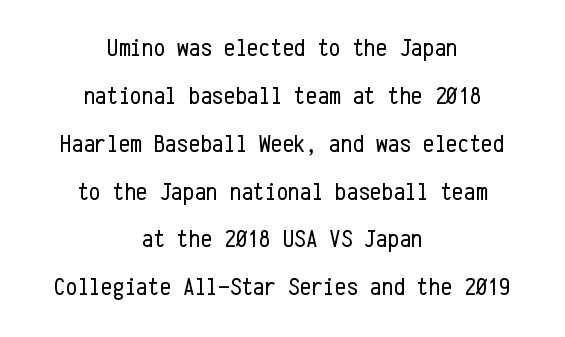
{"italic": "no", "bold": "no", "underline": "no", "align": "center", "line_spacing_ratio": 1.84, "letter_spacing": "normal", "letter_spacing_em": 0.0, "glyph_px": 26}
